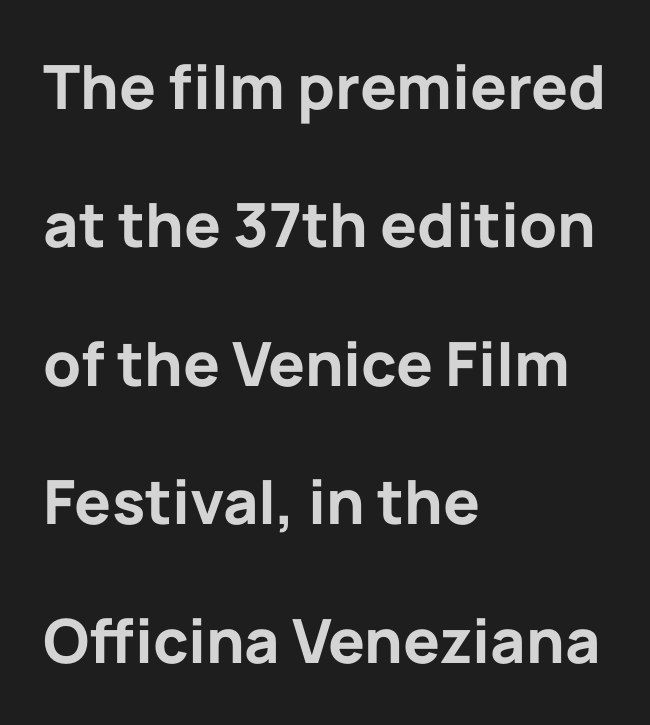
The image shows 61 px bold sans-serif type, upright; set left-aligned, loose line spacing (2.27x), normal letter spacing, not underlined; low stroke contrast and a medium x-height.
